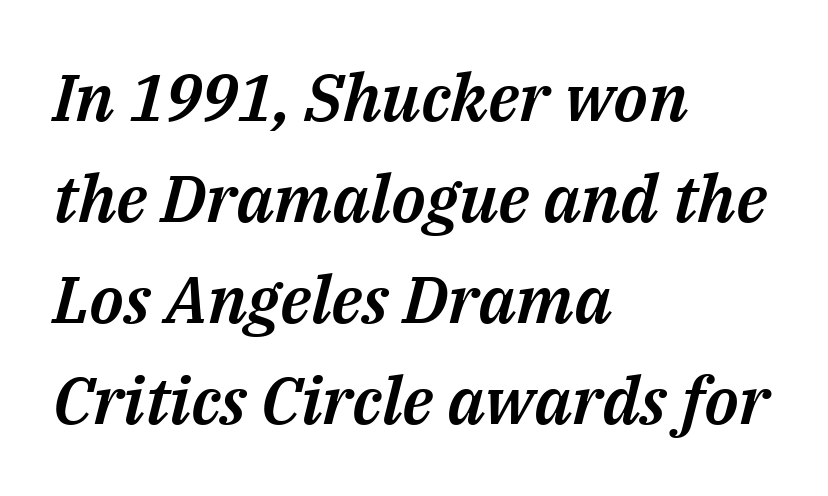
{"italic": "yes", "lean": "right", "slant_degrees": 14, "width": "normal", "stroke_contrast": "medium", "x_height": "medium", "monospaced": "no", "underline": "no", "align": "left", "line_spacing": "normal", "line_spacing_ratio": 1.53, "letter_spacing": "normal", "letter_spacing_em": 0.0, "glyph_px": 66}
